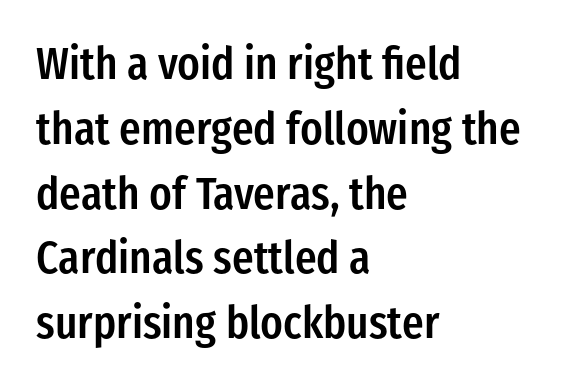
Q: Is the text bold? A: Semi-bold.
Q: Is the text italic (slanted)? A: No, it is upright.
Q: Is the typeface a serif or a sans-serif typeface? A: Sans-serif.
Q: Is the text underlined? A: No.
Q: How is the paragraph aligned? A: Left-aligned.
Q: Is the spacing between letters normal or unusually wide? A: Normal.
Q: Is the spacing between lines tight, normal or loose? A: Normal.
Q: Width (condensed, normal, or wide)? A: Condensed.
Q: Stroke contrast? A: Low.
Q: x-height? A: Medium.
Q: Monospaced? A: No.
